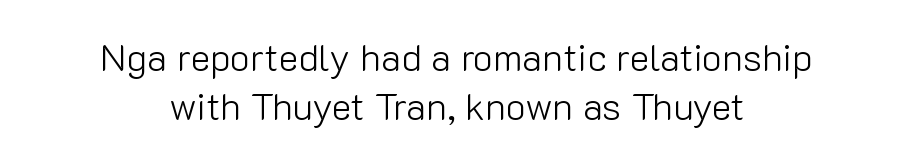
Vertical strokes here are truly vertical. Proportional: the letters do not fall into vertical columns. How are the letters spaced? Ordinarily, with no added tracking. Clear beneath every line of the passage. Stroke thickness stays within the range of a standard reading face or lighter.
